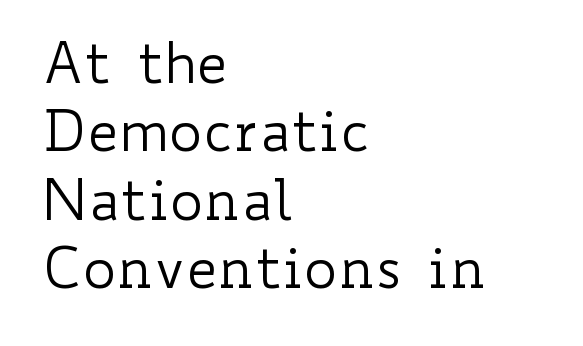
Q: Is the text bold? A: No.
Q: Is the text italic (slanted)? A: No, it is upright.
Q: Is the text underlined? A: No.
Q: How is the paragraph aligned? A: Left-aligned.
Q: Is the spacing between letters normal or unusually wide? A: Normal.
Q: Width (condensed, normal, or wide)? A: Wide.
Q: Stroke contrast? A: Low.
Q: x-height? A: Small.
Q: Monospaced? A: No.
